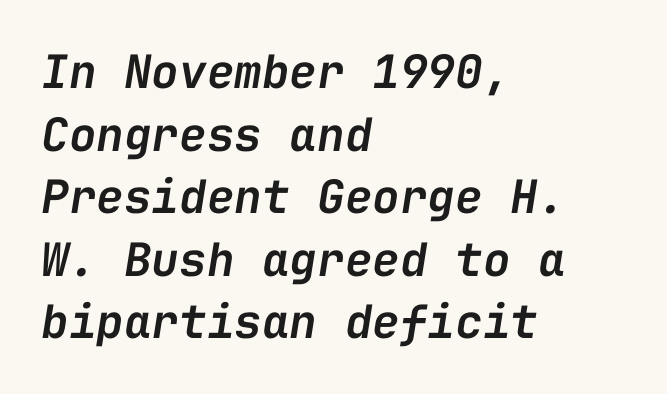
{"italic": "yes", "lean": "right", "slant_degrees": 9, "bold": "semi", "weight": "semibold", "width": "normal", "stroke_contrast": "low", "x_height": "medium", "monospaced": "yes", "underline": "no", "align": "left", "line_spacing": "normal", "line_spacing_ratio": 1.36, "letter_spacing": "normal", "letter_spacing_em": 0.0, "glyph_px": 46}
